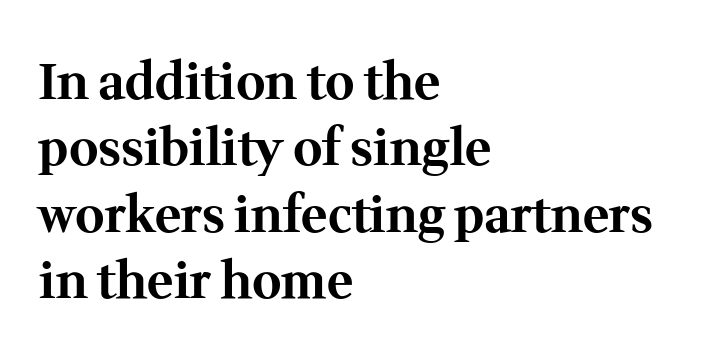
{"serif": "yes", "italic": "no", "bold": "yes", "weight": "bold", "width": "normal", "stroke_contrast": "medium", "x_height": "medium", "monospaced": "no", "underline": "no", "align": "left", "line_spacing": "normal", "line_spacing_ratio": 1.33, "letter_spacing": "normal", "letter_spacing_em": 0.0, "glyph_px": 50}
